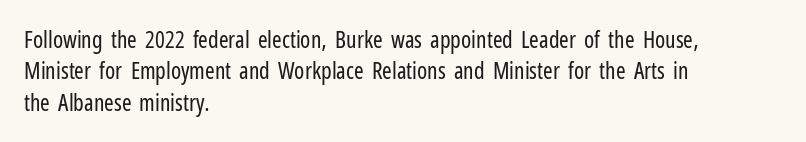
One glance says typical: line gaps are just what's usual. What stands out about the letter spacing? Nothing — it is the standard amount. This reads as an unemphasized weight, regular at the heaviest. The text block is weighted toward the left margin, trailing off unevenly rightward. Descender tails drop into unmarked territory. The specimen reads as upright at a glance.
